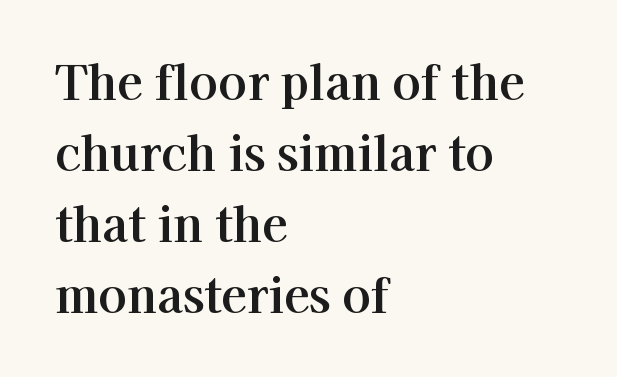
The rendering uses natural spacing where letterforms have individual widths. Tracking value appears to be zero — textbook default spacing. What kind of face is this? One with serifs. Posture: straight, roman, zero tilt. The designer left line spacing at the default.
